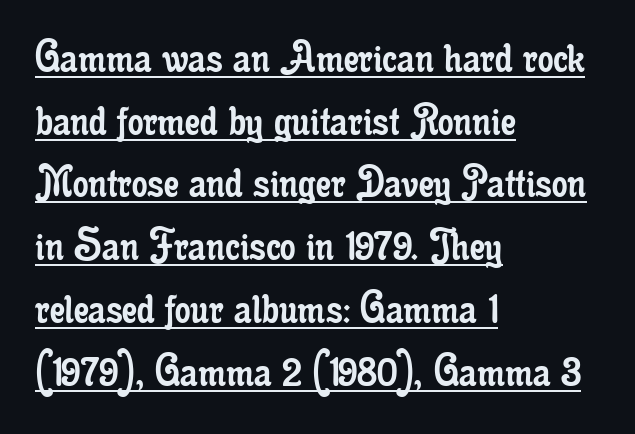
Descenders here cross a horizontal rule under the line. Note the varied advance widths — an 'i' is clearly narrower than an 'm'. Compared with a centered layout, this one pins lines to the left instead. The block of text has a typical density, with ordinary space between rows. Does the type have serifs? Yes, each stem ends in a small foot. The strokes are not fattened; the text isn't bold.
